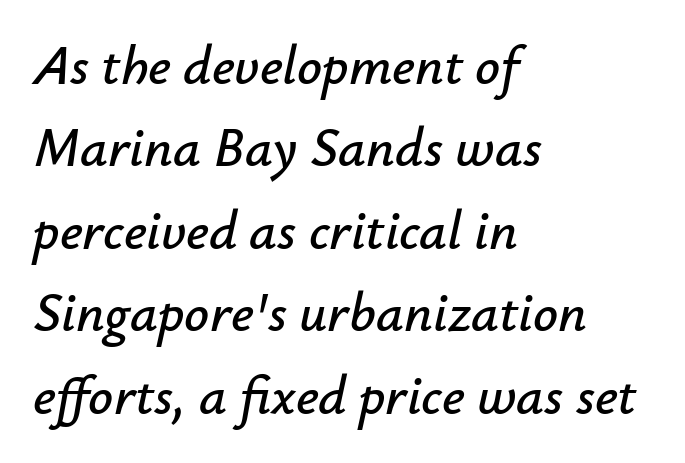
The image shows 55 px text type, italic (leaning right); set left-aligned, normal line spacing (1.5x), normal letter spacing, not underlined; low stroke contrast and a small x-height.
